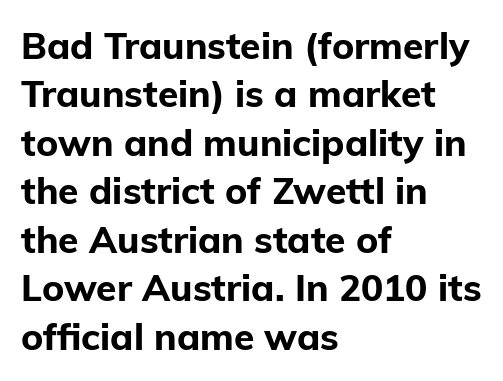
{"serif": "no", "italic": "no", "bold": "yes", "weight": "bold", "width": "normal", "stroke_contrast": "low", "x_height": "medium", "monospaced": "no", "underline": "no", "align": "left", "line_spacing": "normal", "line_spacing_ratio": 1.31, "letter_spacing": "normal", "letter_spacing_em": 0.0, "glyph_px": 37}
